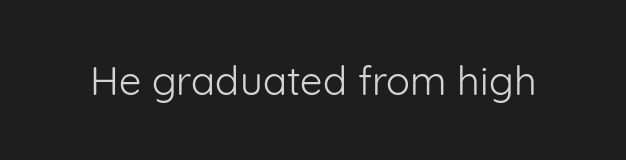
Q: Is the text bold? A: No.
Q: Is the text italic (slanted)? A: No, it is upright.
Q: Is the typeface a serif or a sans-serif typeface? A: Sans-serif.
Q: Is the text underlined? A: No.
Q: Is the spacing between letters normal or unusually wide? A: Normal.
Q: Width (condensed, normal, or wide)? A: Normal.
Q: Stroke contrast? A: Low.
Q: x-height? A: Medium.
Q: Monospaced? A: No.
